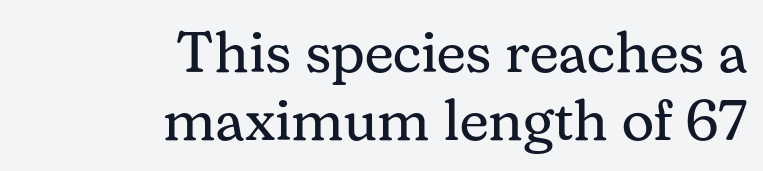
Q: Is the text bold? A: No.
Q: Is the text italic (slanted)? A: No, it is upright.
Q: Is the typeface a serif or a sans-serif typeface? A: Serif.
Q: Is the text underlined? A: No.
Q: How is the paragraph aligned? A: Right-aligned.
Q: Is the spacing between letters normal or unusually wide? A: Normal.
Q: Width (condensed, normal, or wide)? A: Normal.
Q: Stroke contrast? A: Medium.
Q: x-height? A: Medium.
Q: Monospaced? A: No.
